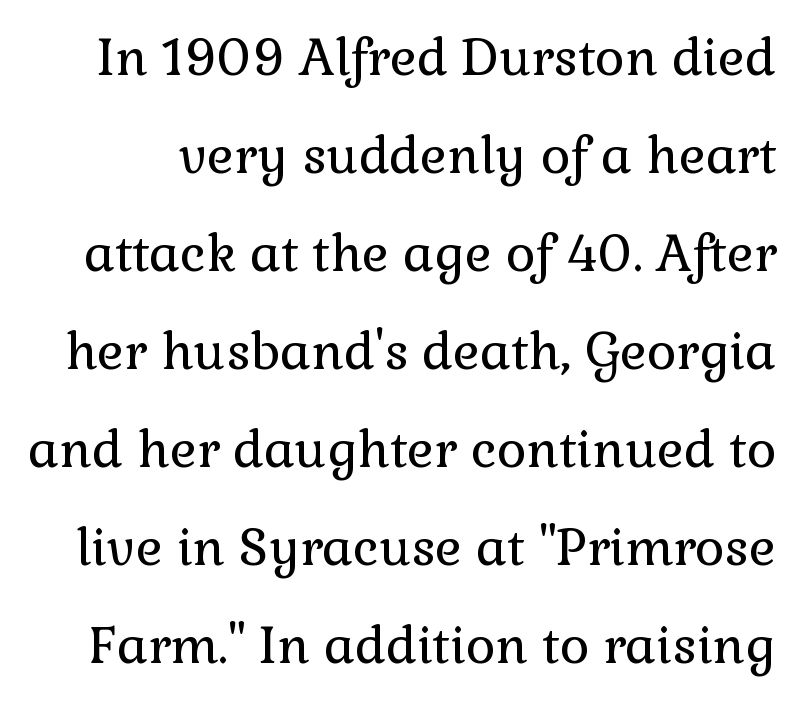
The image shows 51 px regular-weight serif type, upright; set loose line spacing (1.92x), normal letter spacing, not underlined; low stroke contrast and a medium x-height.
